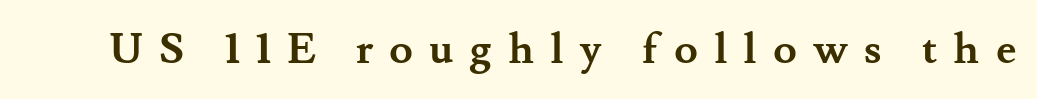
The image shows 43 px semibold serif type, upright; set unusually wide letter spacing (+0.37 em), not underlined; medium stroke contrast and a small x-height.
